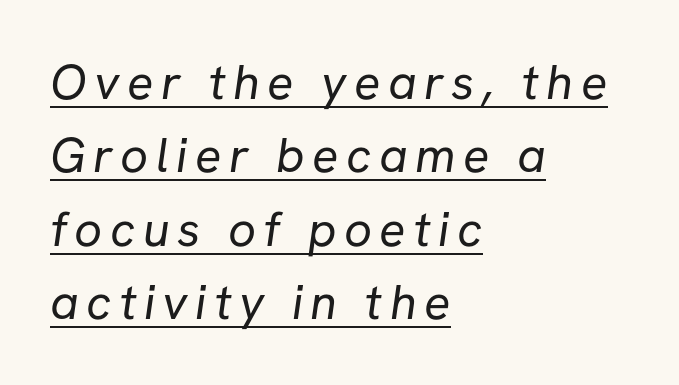
Q: Is the text bold? A: No.
Q: Is the typeface a serif or a sans-serif typeface? A: Sans-serif.
Q: Is the text underlined? A: Yes.
Q: How is the paragraph aligned? A: Left-aligned.
Q: Is the spacing between lines tight, normal or loose? A: Normal.
Q: Width (condensed, normal, or wide)? A: Normal.
Q: Stroke contrast? A: Low.
Q: x-height? A: Medium.
Q: Monospaced? A: No.
